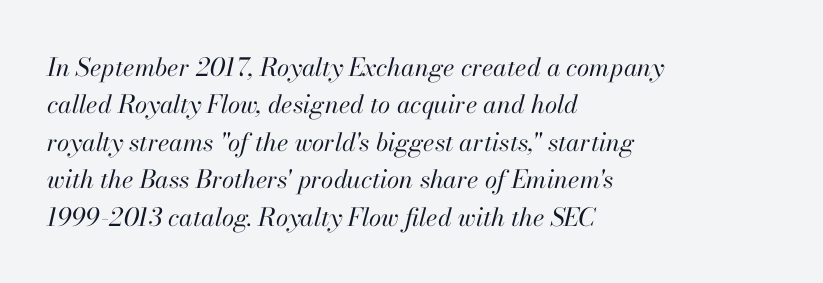
The image shows 25 px text type, italic (leaning right); set left-aligned, normal line spacing (1.5x), normal letter spacing, not underlined.
